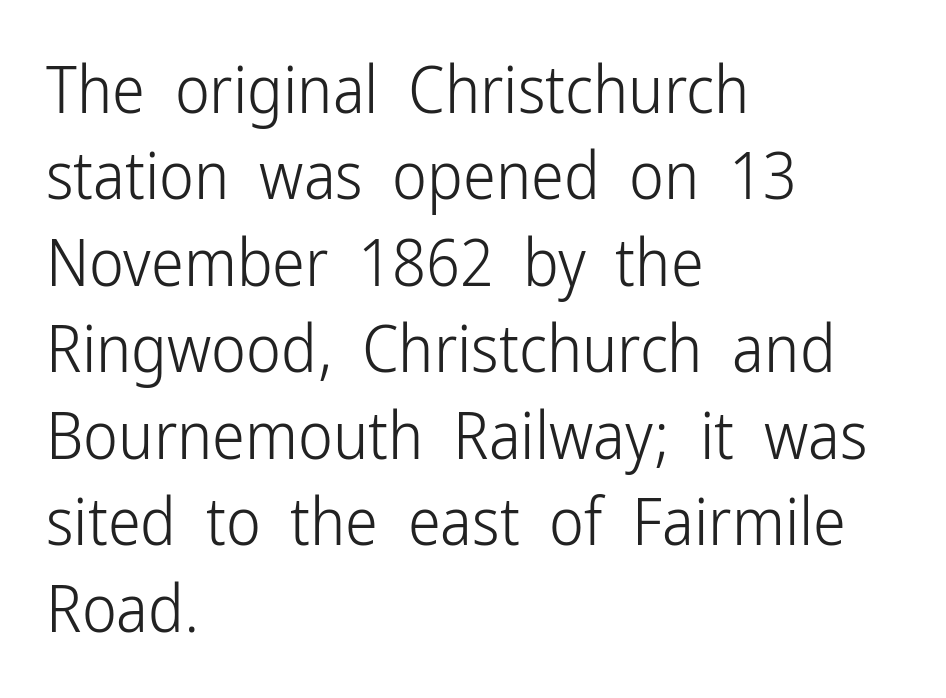
{"serif": "no", "italic": "no", "bold": "no", "weight": "light", "width": "condensed", "stroke_contrast": "low", "x_height": "medium", "monospaced": "no", "underline": "no", "align": "left", "line_spacing": "normal", "line_spacing_ratio": 1.31, "letter_spacing": "normal", "letter_spacing_em": 0.0, "glyph_px": 66}
